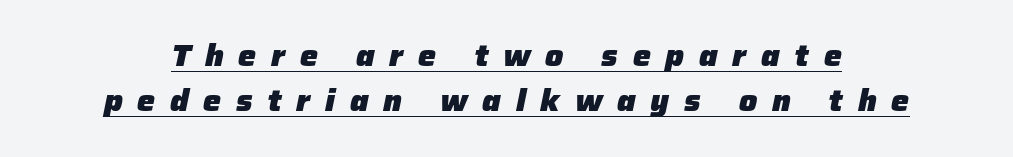
Each letter keeps its own natural width here, so spacing adapts to shape. The leading is moderate, giving the passage an even texture. These words are printed bold, with thick strokes throughout. The face used here has a pronounced slope to its letters. In designer terms, the underline attribute is active on this setting. Honestly, the letter spacing is so wide it's the main thing you notice.
